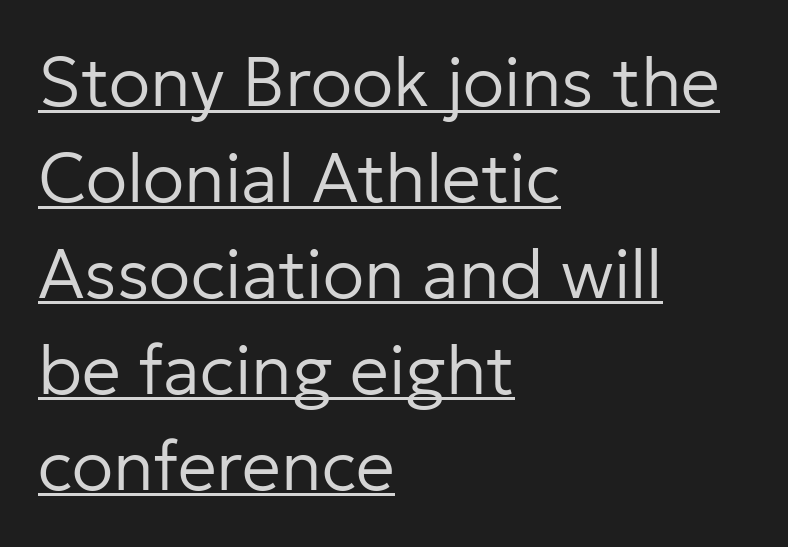
The image shows 69 px regular-weight sans-serif type, upright; set left-aligned, normal line spacing (1.39x), normal letter spacing, underlined; low stroke contrast and a medium x-height.
